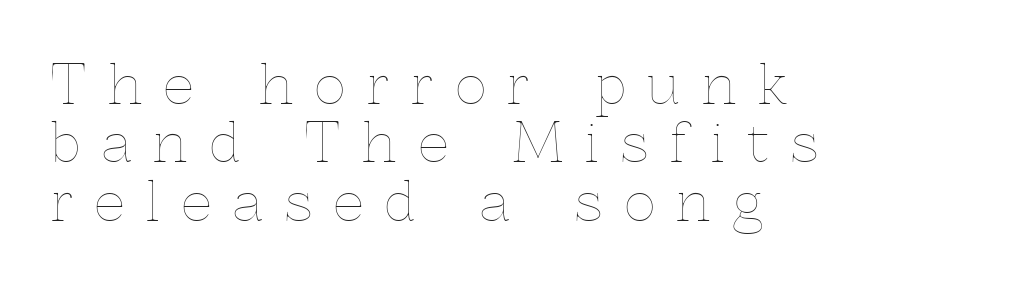
Q: Is the text bold? A: No.
Q: Is the text italic (slanted)? A: No, it is upright.
Q: Is the text underlined? A: No.
Q: How is the paragraph aligned? A: Left-aligned.
Q: Is the spacing between letters normal or unusually wide? A: Unusually wide.
Q: Is the spacing between lines tight, normal or loose? A: Tight.
Q: Width (condensed, normal, or wide)? A: Normal.
Q: x-height? A: Medium.
Q: Monospaced? A: No.
